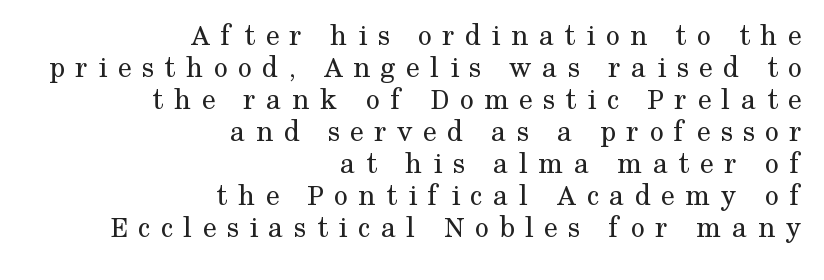
Q: Is the text bold? A: No.
Q: Is the text italic (slanted)? A: No, it is upright.
Q: Is the typeface a serif or a sans-serif typeface? A: Serif.
Q: Is the text underlined? A: No.
Q: How is the paragraph aligned? A: Right-aligned.
Q: Is the spacing between letters normal or unusually wide? A: Unusually wide.
Q: Is the spacing between lines tight, normal or loose? A: Tight.
Q: Width (condensed, normal, or wide)? A: Normal.
Q: Stroke contrast? A: Medium.
Q: x-height? A: Medium.
Q: Monospaced? A: No.
